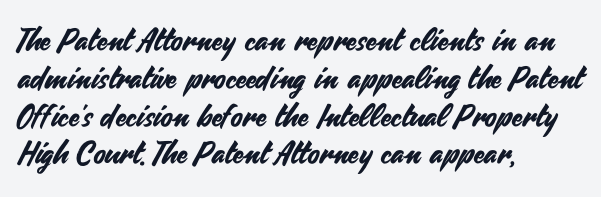
{"serif": "no", "width": "normal", "stroke_contrast": "medium", "x_height": "small", "monospaced": "no", "underline": "no", "align": "left", "line_spacing_ratio": 1.22, "letter_spacing": "normal", "letter_spacing_em": 0.0, "glyph_px": 31}
